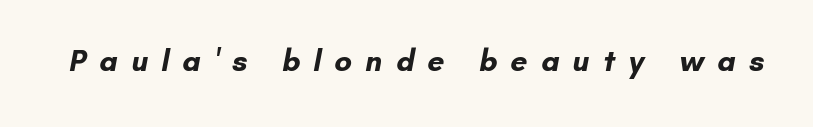
{"serif": "no", "bold": "yes", "weight": "bold", "width": "normal", "stroke_contrast": "low", "x_height": "small", "monospaced": "no", "underline": "no", "letter_spacing": "wide", "letter_spacing_em": 0.44, "glyph_px": 30}
